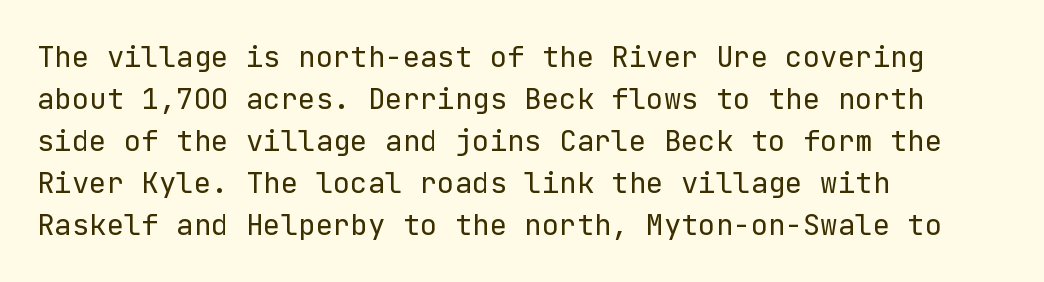
Q: Is the text bold? A: No.
Q: Is the text italic (slanted)? A: No, it is upright.
Q: Is the typeface a serif or a sans-serif typeface? A: Sans-serif.
Q: Is the text underlined? A: No.
Q: How is the paragraph aligned? A: Left-aligned.
Q: Is the spacing between letters normal or unusually wide? A: Normal.
Q: Is the spacing between lines tight, normal or loose? A: Normal.
Q: Width (condensed, normal, or wide)? A: Normal.
Q: Stroke contrast? A: Low.
Q: x-height? A: Medium.
